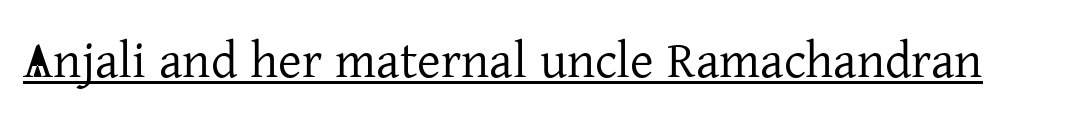
{"serif": "yes", "italic": "no", "bold": "no", "weight": "regular", "width": "normal", "stroke_contrast": "low", "x_height": "medium", "monospaced": "no", "underline": "yes", "letter_spacing": "normal", "letter_spacing_em": 0.0, "glyph_px": 51}
